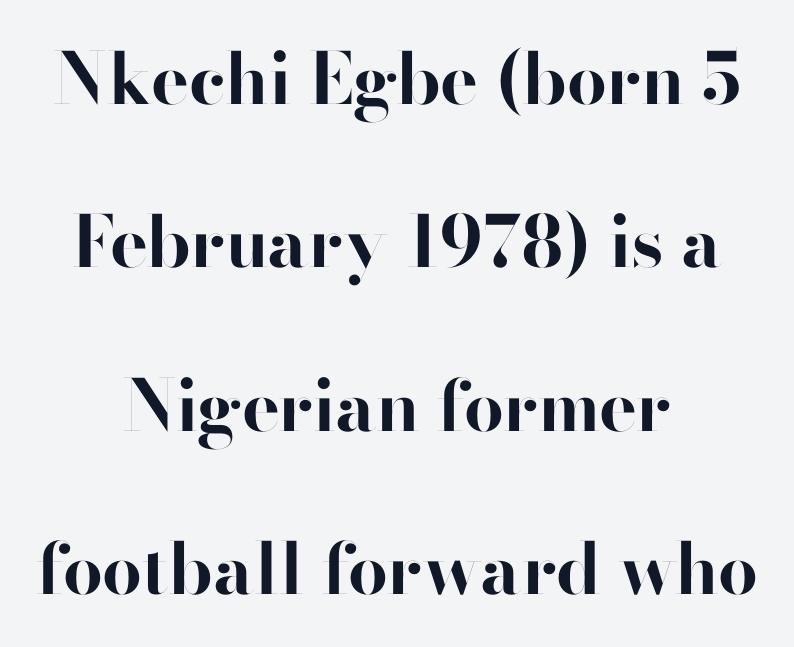
{"serif": "no", "italic": "no", "bold": "yes", "weight": "bold", "width": "normal", "stroke_contrast": "high", "x_height": "small", "monospaced": "no", "underline": "no", "align": "center", "line_spacing": "loose", "line_spacing_ratio": 2.3, "letter_spacing": "normal", "letter_spacing_em": 0.0, "glyph_px": 71}
